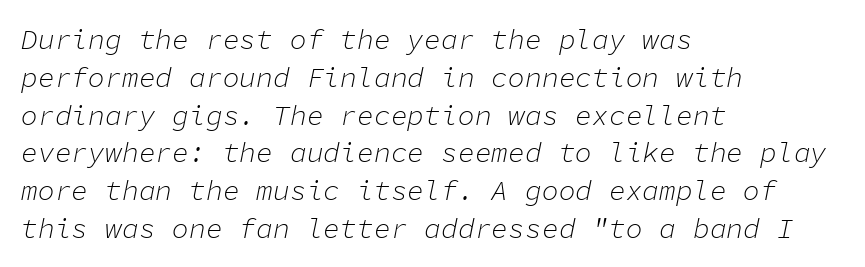
The designer left line spacing at the default. Caption: multi-line text, flush left, ragged right. Spacing between characters is what you'd get straight out of the box. The letterforms sit at book weight or below.
